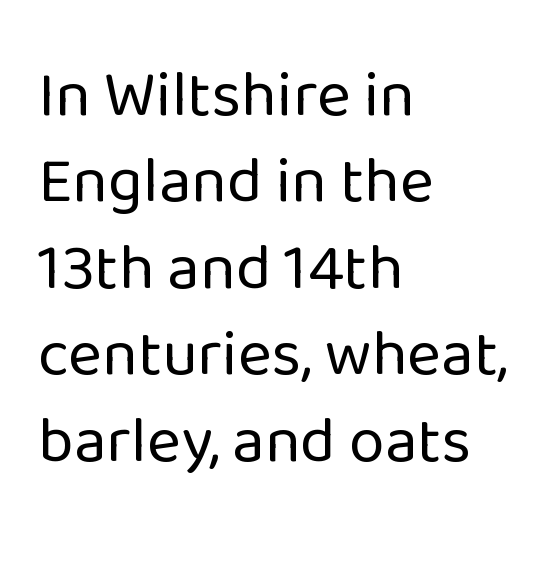
{"serif": "no", "italic": "no", "bold": "no", "weight": "regular", "width": "normal", "stroke_contrast": "low", "x_height": "medium", "monospaced": "no", "underline": "no", "align": "left", "line_spacing": "normal", "line_spacing_ratio": 1.33, "letter_spacing": "normal", "letter_spacing_em": 0.0, "glyph_px": 65}
